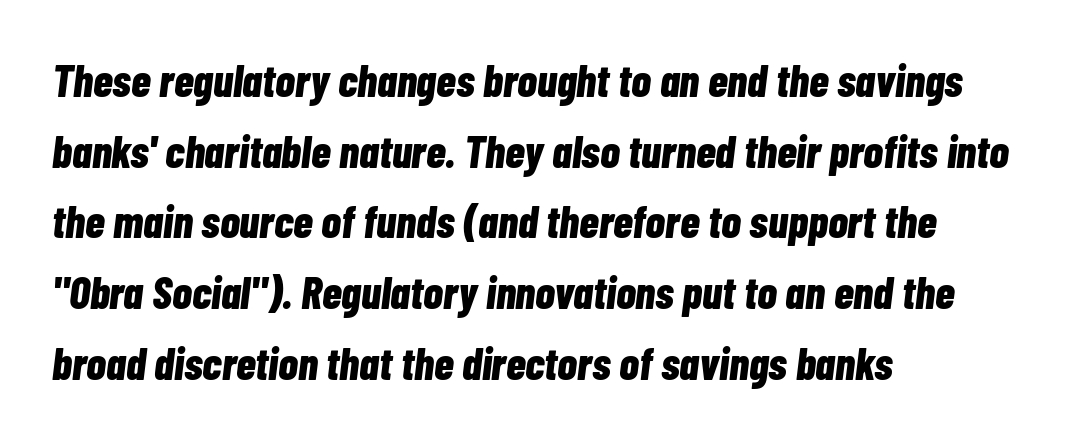
{"italic": "yes", "lean": "right", "slant_degrees": 7, "bold": "yes", "weight": "bold", "width": "condensed", "stroke_contrast": "low", "x_height": "medium", "monospaced": "no", "underline": "no", "align": "left", "line_spacing": "normal", "line_spacing_ratio": 1.57, "letter_spacing": "normal", "letter_spacing_em": 0.0, "glyph_px": 45}
